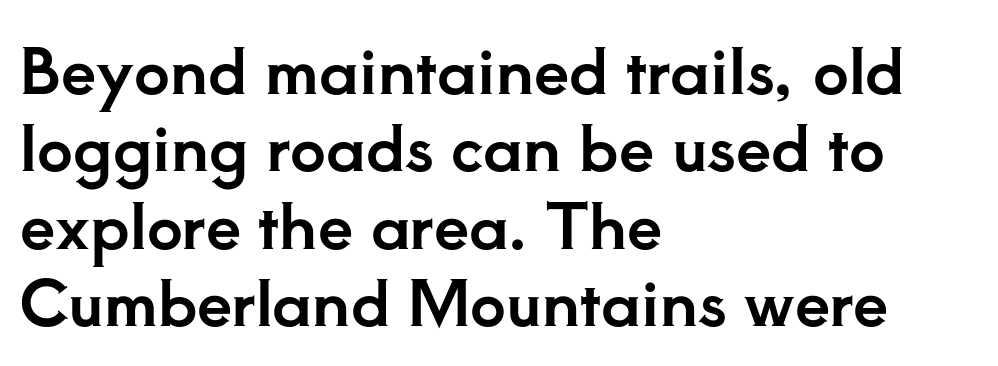
Q: Is the text italic (slanted)? A: No, it is upright.
Q: Is the typeface a serif or a sans-serif typeface? A: Serif.
Q: Is the text underlined? A: No.
Q: How is the paragraph aligned? A: Left-aligned.
Q: Is the spacing between letters normal or unusually wide? A: Normal.
Q: Width (condensed, normal, or wide)? A: Normal.
Q: Stroke contrast? A: Low.
Q: x-height? A: Small.
Q: Monospaced? A: No.
